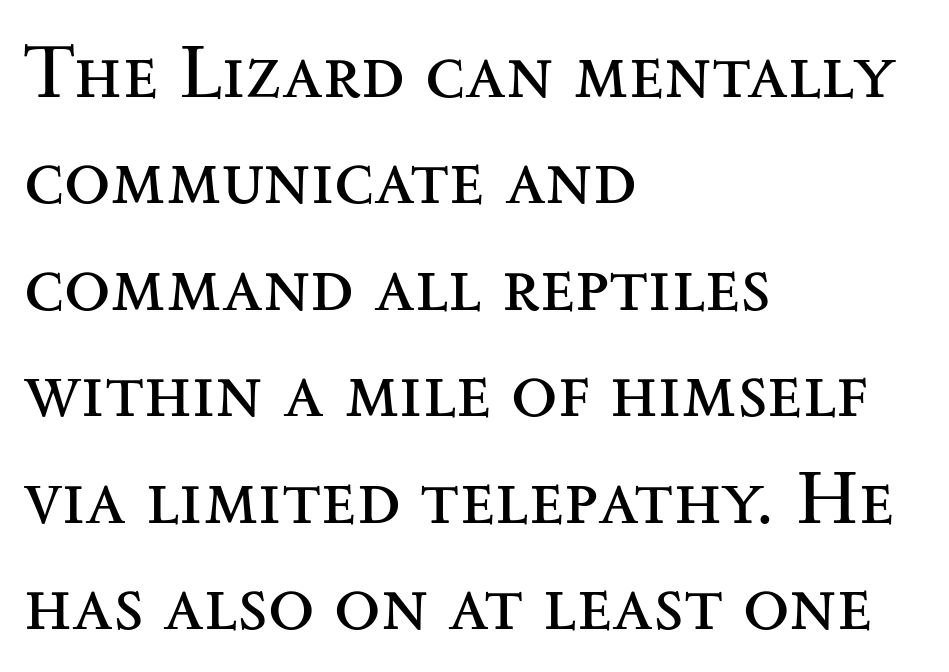
The image shows 76 px regular-weight, wide serif type, upright; set left-aligned, normal line spacing (1.4x), normal letter spacing, not underlined; medium stroke contrast and a small x-height.
